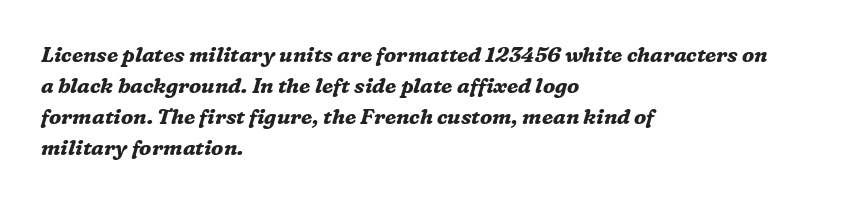
The image shows 21 px bold type, italic (leaning right); set left-aligned, normal line spacing (1.47x), normal letter spacing, not underlined.
